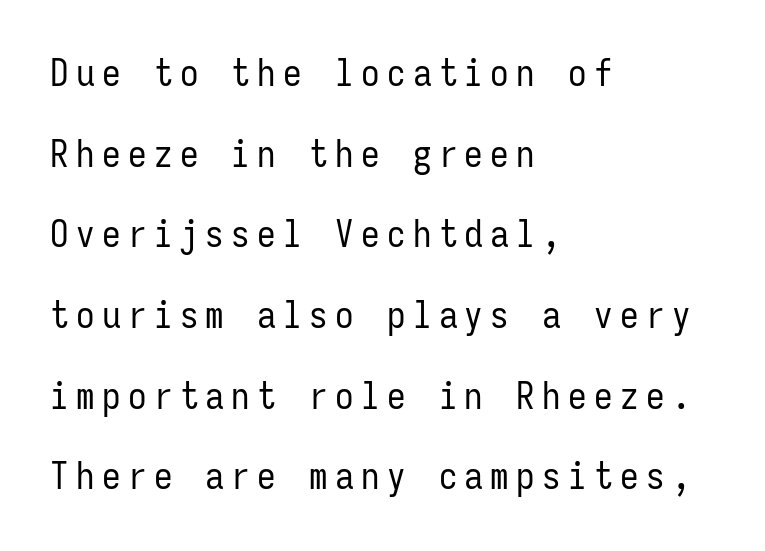
The passage shown stacks its lines with a broad gap. When letters stand straight like this, we call the style roman or upright. Horizontal alignment here is leftward, the default for most running prose. The face looks like a standard text weight, possibly lighter. Decoration check: the copy has no underline. Each letter's strokes conclude bluntly, with no projecting serifs.
